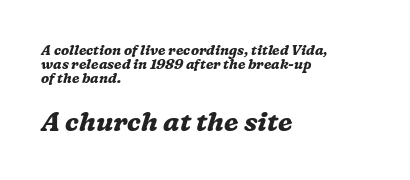
The image shows 27 px bold type, italic (leaning right); set left-aligned, tight line spacing (0.99x), normal letter spacing, not underlined; the second (bottom) block is 1.93x larger.
